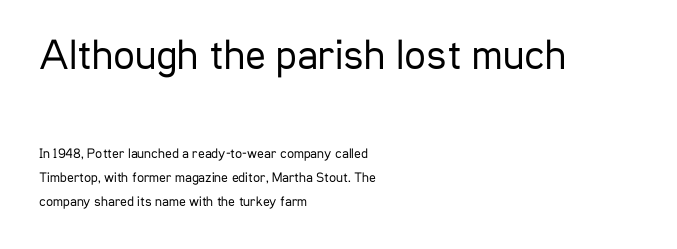
Q: Is the text bold? A: No.
Q: Is the text italic (slanted)? A: No, it is upright.
Q: Is the typeface a serif or a sans-serif typeface? A: Sans-serif.
Q: Is the text underlined? A: No.
Q: How is the paragraph aligned? A: Left-aligned.
Q: Is the spacing between letters normal or unusually wide? A: Normal.
Q: Which block of text is set in a larger size, the first (top) or the second (bottom)? A: The first (top) one.
Q: Width (condensed, normal, or wide)? A: Condensed.
Q: Stroke contrast? A: Low.
Q: x-height? A: Medium.
Q: Monospaced? A: No.
